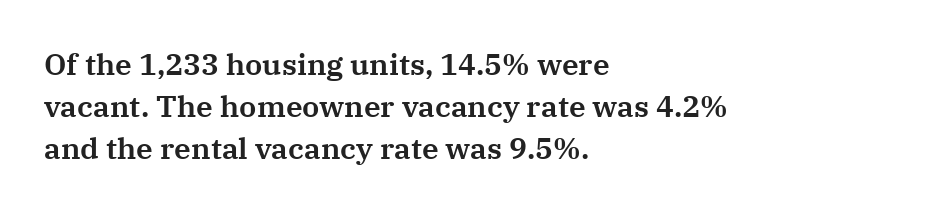
Nobody touched the tracking dial on this one. Compared with typical paragraphs, the rows here are spaced about the same. The type sits square on the baseline with zero lean. Quick note: underline off. Reading down the block, your eye returns to a fixed left position each line.
